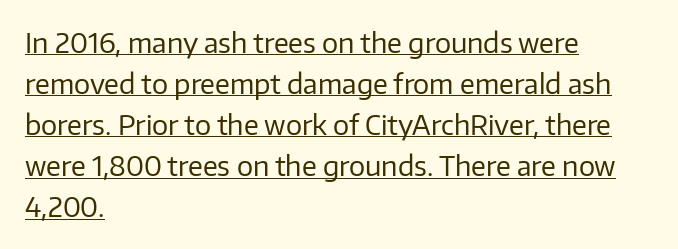
The setting favours the left margin, as ordinary paragraphs usually do. What's the leading like? Ordinary, nothing unusual. Compared with a typical body face, this is equally light or lighter still. This is the regular roman posture of the typeface. A continuous stroke trails under the words, as in a hyperlink. The line texture is even and compact thanks to regular tracking.
